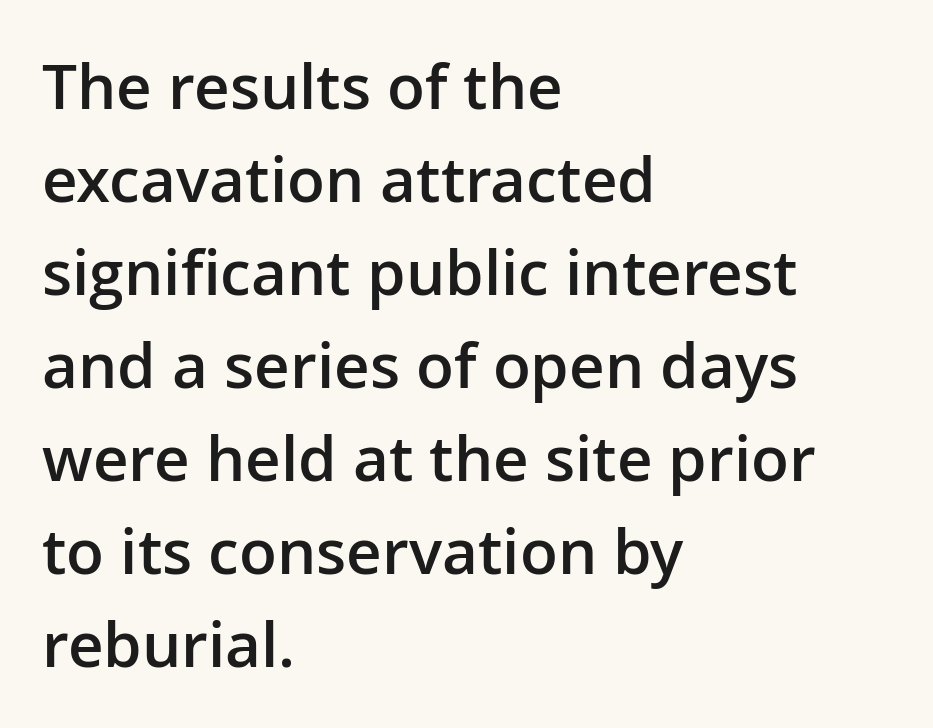
The image shows 62 px semibold sans-serif type, upright; set left-aligned, normal line spacing (1.5x), normal letter spacing, not underlined; low stroke contrast and a medium x-height.
